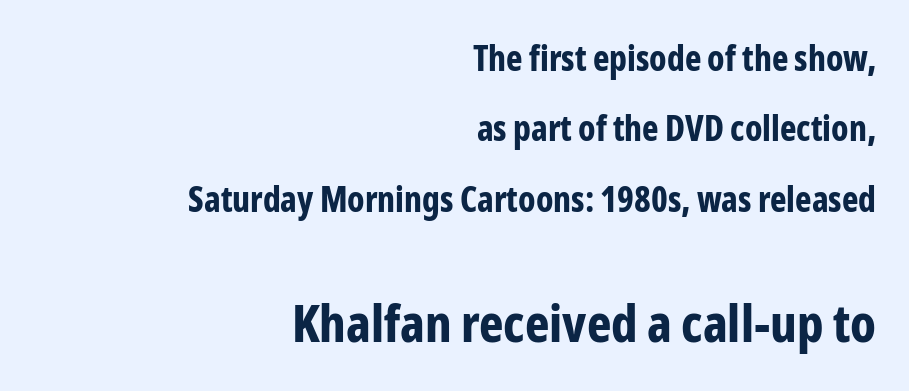
{"serif": "no", "italic": "no", "bold": "yes", "weight": "bold", "width": "condensed", "stroke_contrast": "low", "x_height": "medium", "monospaced": "no", "underline": "no", "align": "right", "line_spacing": "loose", "line_spacing_ratio": 2.01, "letter_spacing": "normal", "letter_spacing_em": 0.0, "larger_block": "second", "size_ratio": 1.49, "glyph_px": 52}
